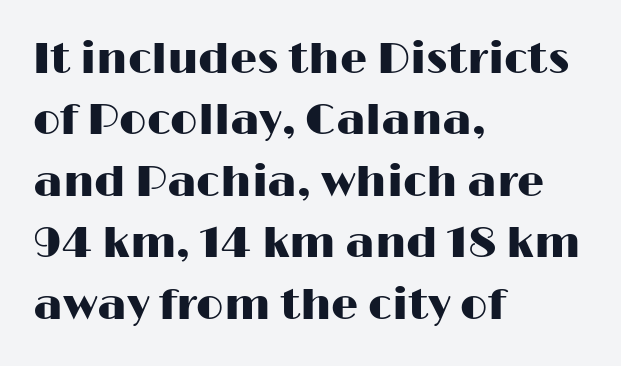
{"serif": "no", "italic": "no", "width": "wide", "stroke_contrast": "high", "x_height": "medium", "monospaced": "no", "underline": "no", "align": "left", "line_spacing": "normal", "line_spacing_ratio": 1.43, "letter_spacing": "normal", "letter_spacing_em": 0.0, "glyph_px": 43}
